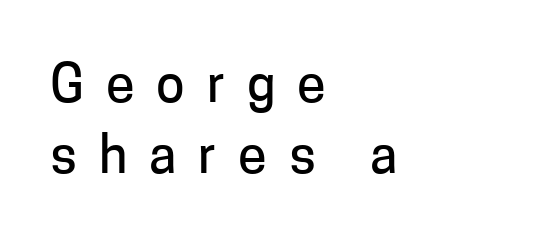
{"serif": "no", "italic": "no", "width": "normal", "stroke_contrast": "low", "x_height": "medium", "monospaced": "no", "underline": "no", "align": "left", "line_spacing": "normal", "line_spacing_ratio": 1.36, "letter_spacing": "wide", "letter_spacing_em": 0.42, "glyph_px": 52}
